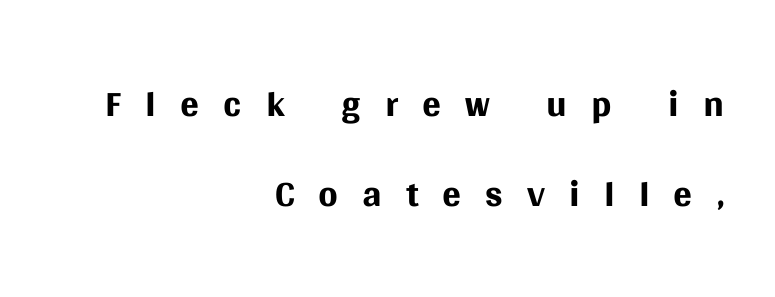
Upright lettering throughout. A quiet, ordinary-to-light weight characterises the typeface. Plain, unruled lines of type. Each new line begins a customary step beneath the previous one. Horizontal alignment here is rightward, an uncommon choice for prose. This sample uses a sans-serif face.
